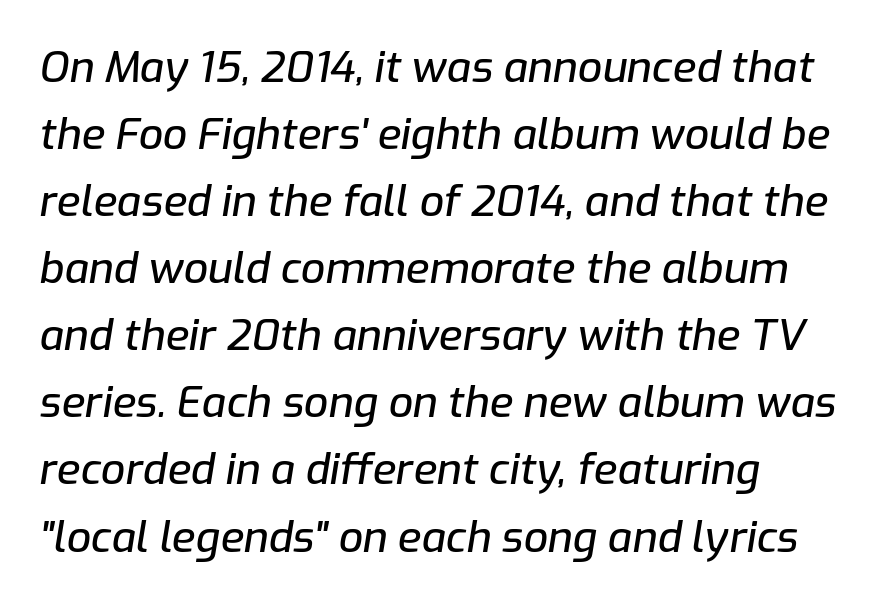
Character widths vary here, with narrow letters taking less room than wide ones. Words appear dense and cohesive because spacing is normal. The glyphs are unaccompanied by any horizontal stroke below them. Compared with ordinary roman type, these characters are visibly tilted. The block of text has a typical density, with ordinary space between rows.
